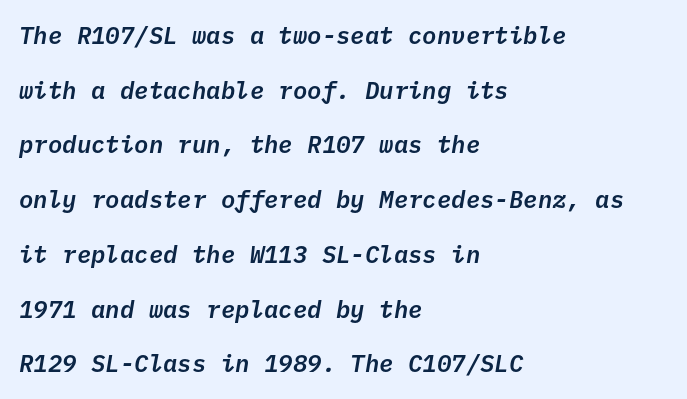
{"italic": "yes", "lean": "right", "slant_degrees": 10, "underline": "no", "align": "left", "line_spacing": "loose", "line_spacing_ratio": 2.28, "letter_spacing": "normal", "letter_spacing_em": 0.0, "glyph_px": 24}
